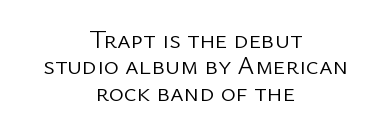
The image shows 26 px text type, upright; set centered, tight line spacing (1.01x), normal letter spacing, not underlined.
